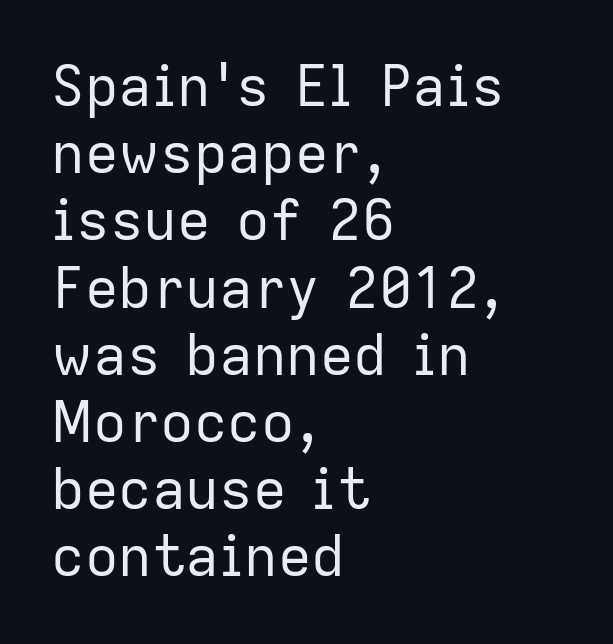
The image shows 56 px regular-weight sans-serif type, upright; set left-aligned, line spacing 1.2x, normal letter spacing, not underlined; low stroke contrast and a medium x-height.
